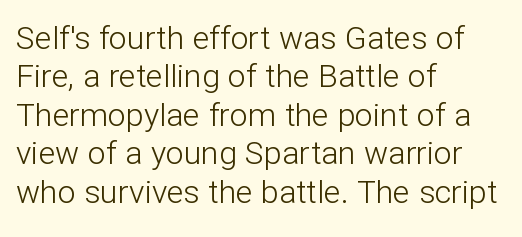
{"serif": "no", "italic": "no", "bold": "no", "weight": "light", "width": "normal", "stroke_contrast": "low", "x_height": "medium", "monospaced": "no", "underline": "no", "align": "left", "line_spacing_ratio": 1.2, "letter_spacing": "normal", "letter_spacing_em": 0.0, "glyph_px": 32}
